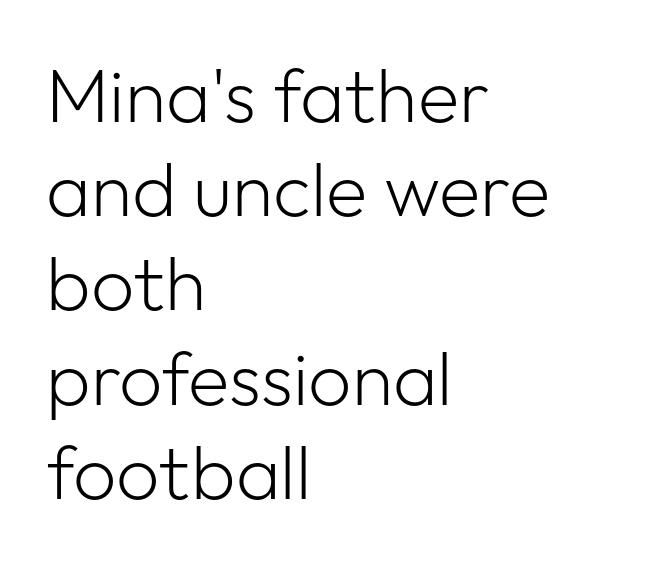
A typesetter would call this proportional, since set widths differ per character. The letterforms sit at book weight or below. You can tell from the bare stems that sans-serif type was used. Nobody touched the tracking dial on this one. The text block is weighted toward the left margin, trailing off unevenly rightward. The string is rendered with underlining switched off.
